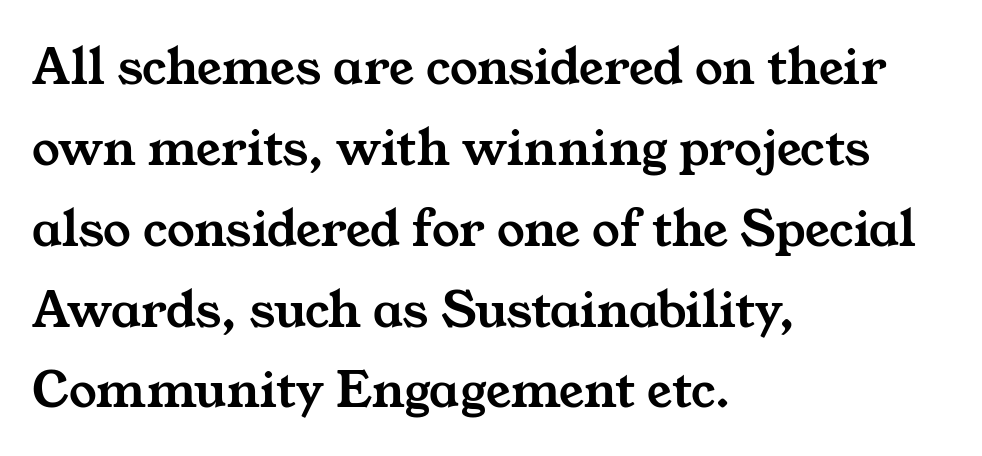
The image shows 55 px wide serif type; set left-aligned, normal line spacing (1.47x), normal letter spacing, not underlined; medium stroke contrast and a medium x-height.
